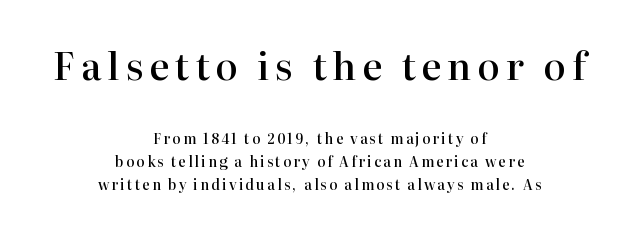
This layout puts the oversized block above and the modest block below. The face used here is proportionally spaced, like ordinary book or web type. Summary of weight: moderately heavy, a semibold. The lettering holds an erect, upright posture throughout. Letterform terminals end in serifs throughout the passage. A centered setting, common on invitations and titles, is used for this passage.
